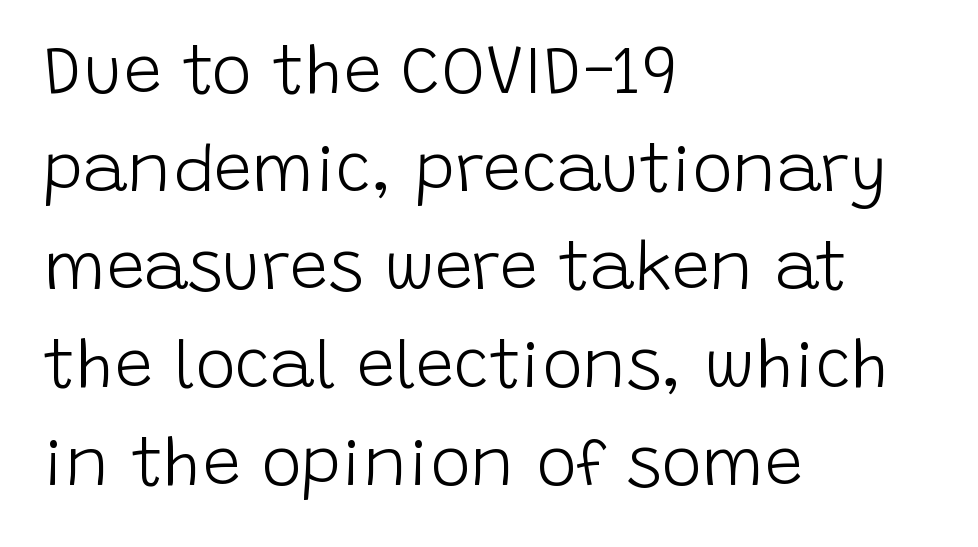
{"serif": "no", "italic": "no", "bold": "no", "weight": "light", "width": "normal", "stroke_contrast": "low", "x_height": "large", "monospaced": "no", "underline": "no", "align": "left", "line_spacing": "normal", "line_spacing_ratio": 1.44, "letter_spacing": "normal", "letter_spacing_em": 0.0, "glyph_px": 68}
